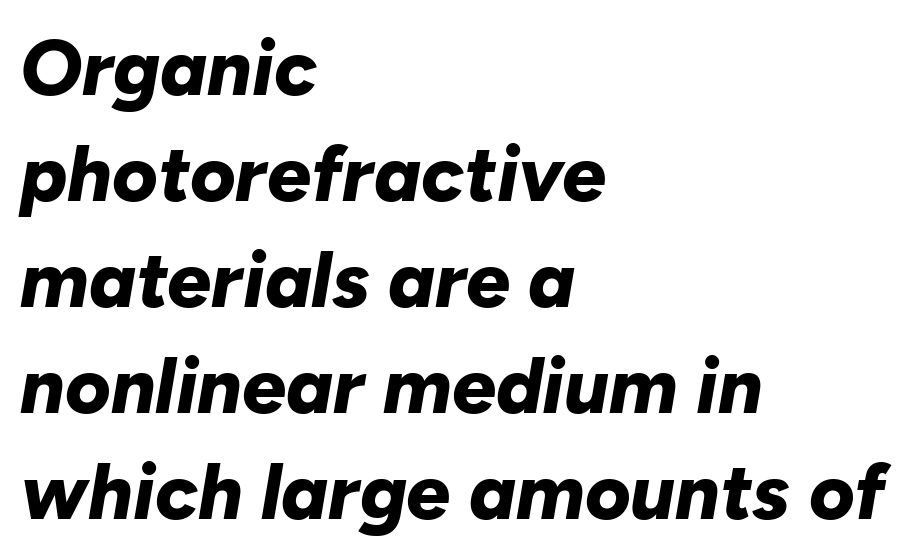
Q: Is the text bold? A: Yes.
Q: Is the text italic (slanted)? A: Yes, it leans right by about 10 degrees.
Q: Is the text underlined? A: No.
Q: How is the paragraph aligned? A: Left-aligned.
Q: Is the spacing between letters normal or unusually wide? A: Normal.
Q: Is the spacing between lines tight, normal or loose? A: Normal.
Q: Width (condensed, normal, or wide)? A: Normal.
Q: Stroke contrast? A: Low.
Q: x-height? A: Medium.
Q: Monospaced? A: No.
